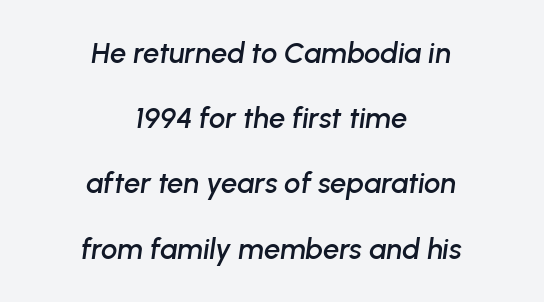
{"italic": "yes", "lean": "right", "slant_degrees": 8, "width": "normal", "stroke_contrast": "low", "x_height": "medium", "monospaced": "no", "underline": "no", "align": "center", "line_spacing": "loose", "line_spacing_ratio": 2.25, "letter_spacing": "normal", "letter_spacing_em": 0.0, "glyph_px": 29}
